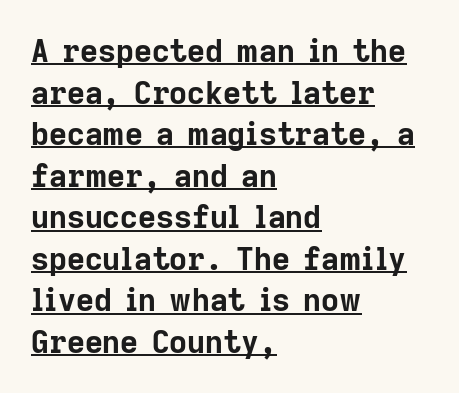
The image shows 31 px bold sans-serif type, upright; set left-aligned, normal line spacing (1.34x), normal letter spacing, underlined; low stroke contrast and a medium x-height.
